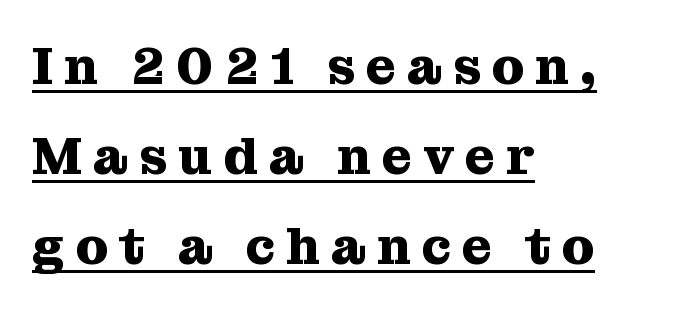
This rendering features underlined lettering. Classification — serif. Character widths vary here, with narrow letters taking less room than wide ones. Reading down the block, your eye returns to a fixed left position each line.
